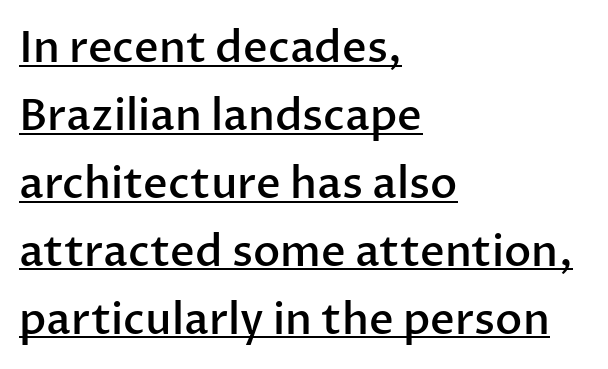
The image shows 43 px semibold sans-serif type, upright; set left-aligned, normal line spacing (1.58x), normal letter spacing, underlined; low stroke contrast and a medium x-height.
